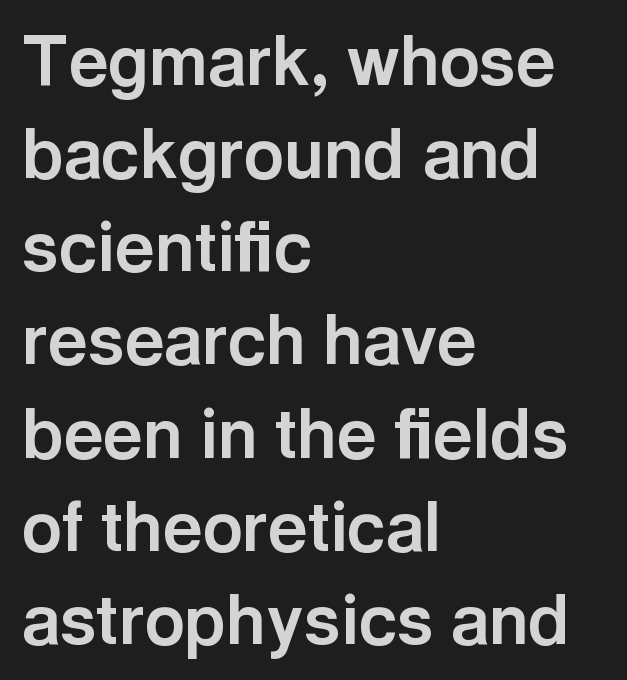
If you drew a ruler down the left edge, every line would touch it. Words float on clear page, feet unadorned. Students, observe: this is what conventionally led text looks like. Is the type bold? Yes — the strokes are clearly thick and heavy. Unlike italic type, these characters show no tilt at all.
